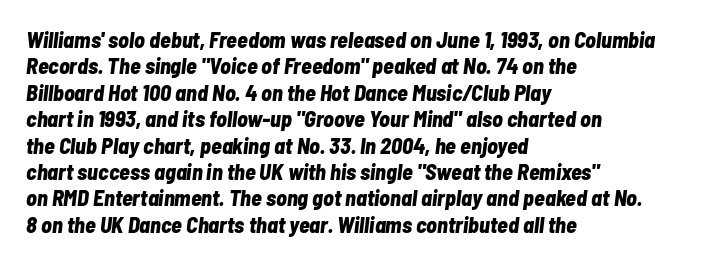
{"italic": "yes", "lean": "right", "slant_degrees": 7, "bold": "yes", "underline": "no", "align": "left", "line_spacing_ratio": 1.2, "letter_spacing": "normal", "letter_spacing_em": 0.0, "glyph_px": 22}
